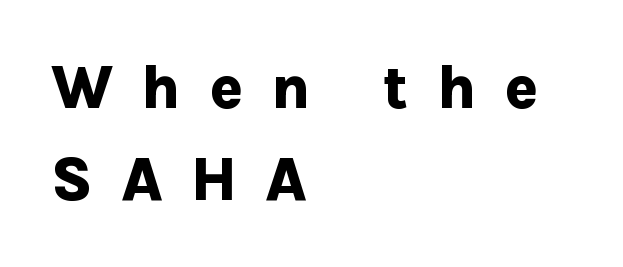
Stroke terminals: plain, sans-serif. The rendering uses natural spacing where letterforms have individual widths. These lines have a slow, spaced-out rhythm from letter to letter. The setting favours the left margin, as ordinary paragraphs usually do.
